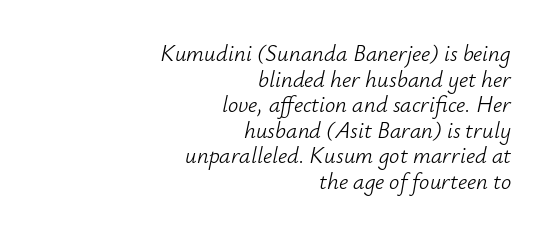
Q: Is the text bold? A: No.
Q: Is the text italic (slanted)? A: Yes, it leans right by about 12 degrees.
Q: Is the text underlined? A: No.
Q: How is the paragraph aligned? A: Right-aligned.
Q: Is the spacing between letters normal or unusually wide? A: Normal.
Q: Is the spacing between lines tight, normal or loose? A: Tight.
